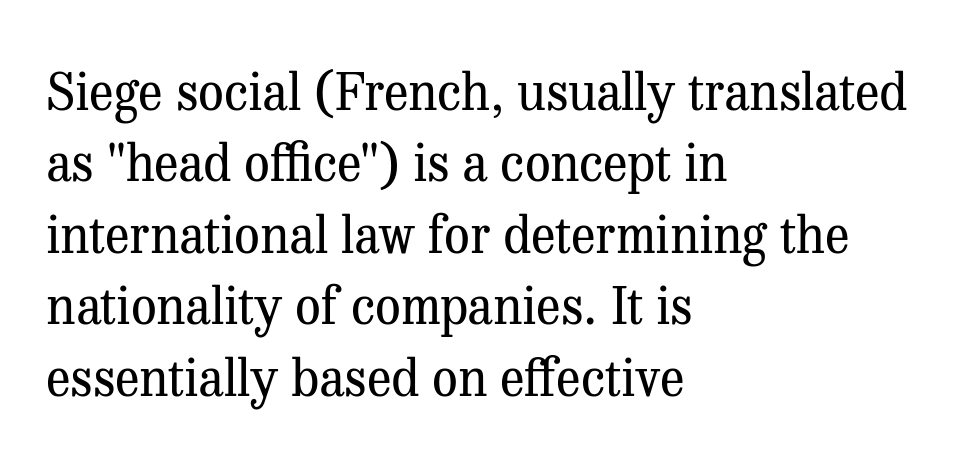
No extra tracking has been applied to these lines. Spacing verdict: proportional, widths tailored to each character. The passage is arranged the way most books set body copy — flush left. The designer left line spacing at the default.
